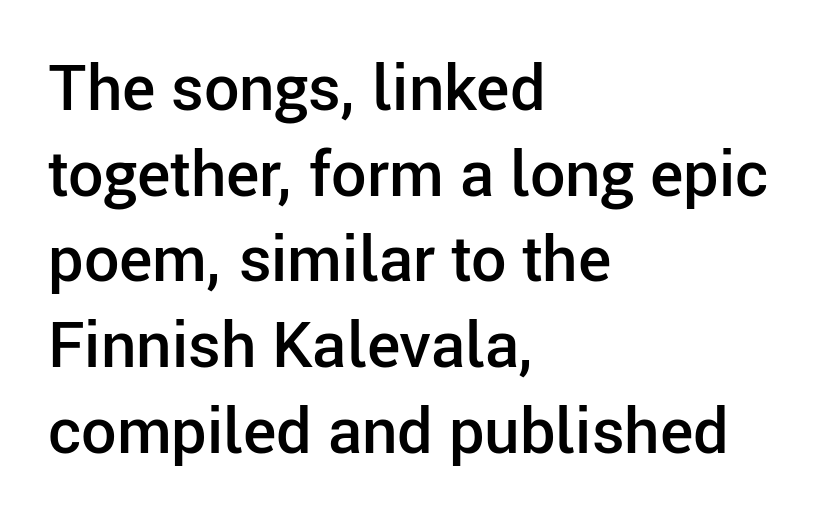
Q: Is the text bold? A: Semi-bold.
Q: Is the text italic (slanted)? A: No, it is upright.
Q: Is the typeface a serif or a sans-serif typeface? A: Sans-serif.
Q: Is the text underlined? A: No.
Q: How is the paragraph aligned? A: Left-aligned.
Q: Is the spacing between letters normal or unusually wide? A: Normal.
Q: Is the spacing between lines tight, normal or loose? A: Normal.
Q: Width (condensed, normal, or wide)? A: Normal.
Q: Stroke contrast? A: Low.
Q: x-height? A: Medium.
Q: Monospaced? A: No.
